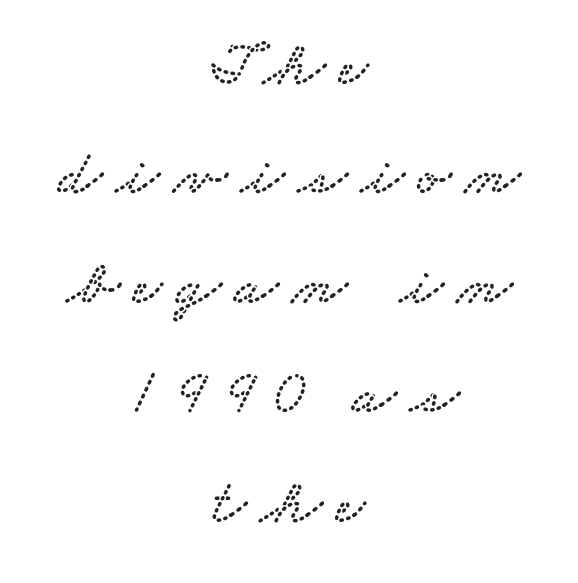
Q: Is the text underlined? A: No.
Q: How is the paragraph aligned? A: Centered.
Q: Is the spacing between letters normal or unusually wide? A: Unusually wide.
Q: Width (condensed, normal, or wide)? A: Wide.
Q: Stroke contrast? A: Low.
Q: x-height? A: Small.
Q: Monospaced? A: No.
